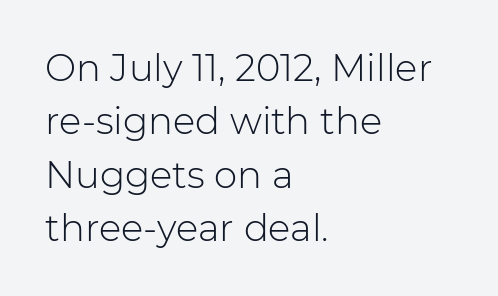
The image shows 37 px light sans-serif type, upright; set left-aligned, normal line spacing (1.44x), normal letter spacing, not underlined; low stroke contrast and a medium x-height.
